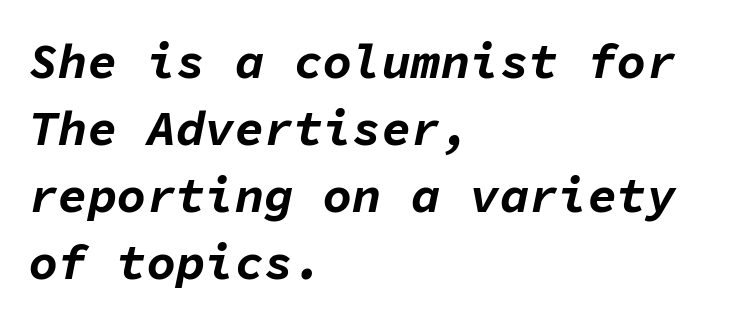
The rendering keeps characters at their native spacing. It's the slanting kind of type. Each row of text sits above clean, open space. Reading down the block, your eye returns to a fixed left position each line. Every character here occupies the same horizontal width, giving the sample a typewriter-like rhythm. Leading: standard.
